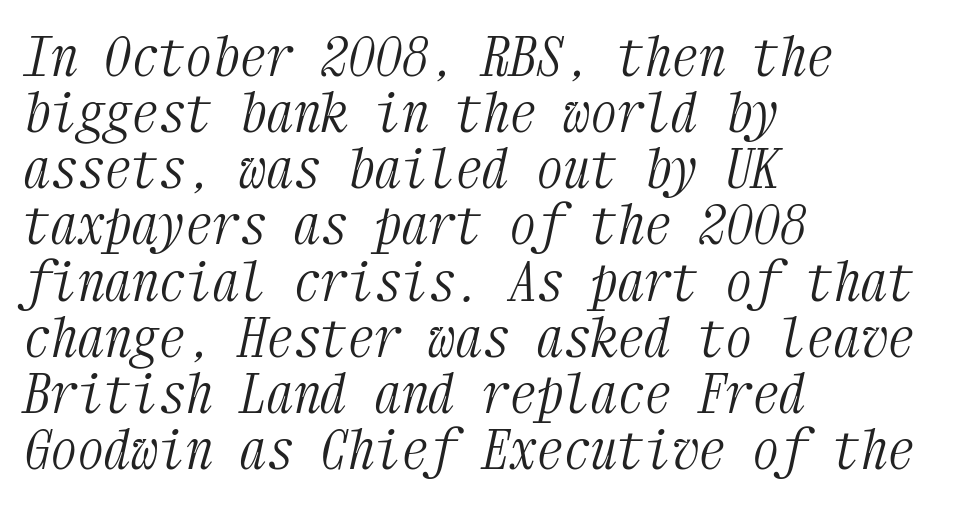
The image shows 54 px light, condensed serif type, italic (leaning right), monospaced; set left-aligned, tight line spacing (1.04x), normal letter spacing, not underlined; medium stroke contrast and a medium x-height.
